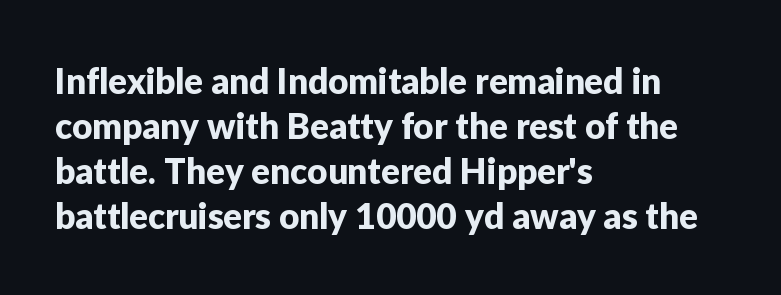
Q: Is the text italic (slanted)? A: No, it is upright.
Q: Is the typeface a serif or a sans-serif typeface? A: Sans-serif.
Q: Is the text underlined? A: No.
Q: How is the paragraph aligned? A: Left-aligned.
Q: Is the spacing between letters normal or unusually wide? A: Normal.
Q: Is the spacing between lines tight, normal or loose? A: Normal.
Q: Width (condensed, normal, or wide)? A: Normal.
Q: Stroke contrast? A: Low.
Q: x-height? A: Medium.
Q: Monospaced? A: No.
